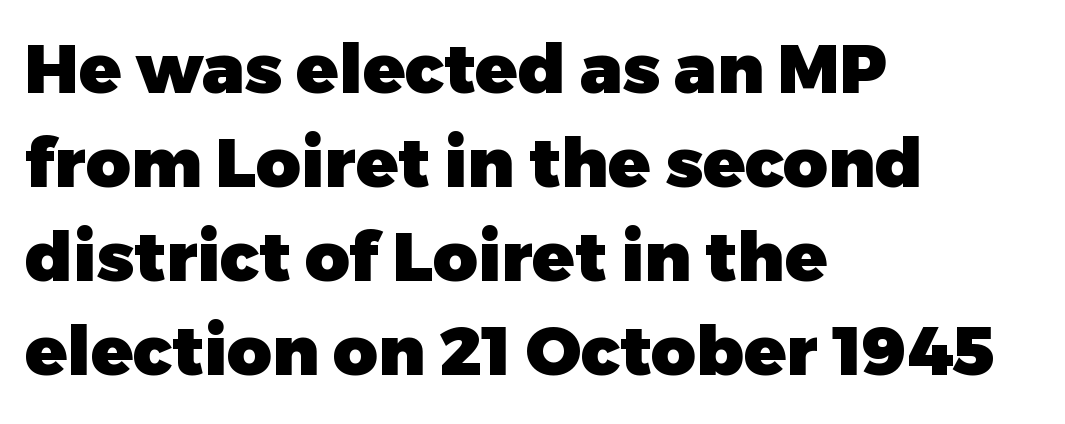
{"serif": "no", "italic": "no", "bold": "yes", "weight": "heavy", "width": "normal", "stroke_contrast": "low", "x_height": "medium", "monospaced": "no", "underline": "no", "align": "left", "line_spacing": "normal", "line_spacing_ratio": 1.36, "letter_spacing": "normal", "letter_spacing_em": 0.0, "glyph_px": 69}
